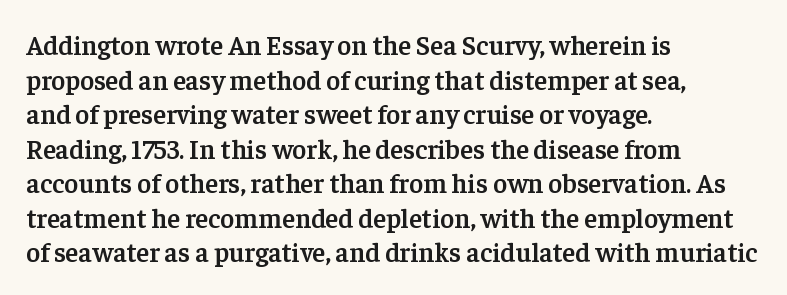
Q: Is the text bold? A: Semi-bold.
Q: Is the text italic (slanted)? A: No, it is upright.
Q: Is the text underlined? A: No.
Q: How is the paragraph aligned? A: Left-aligned.
Q: Is the spacing between letters normal or unusually wide? A: Normal.
Q: Is the spacing between lines tight, normal or loose? A: Normal.
